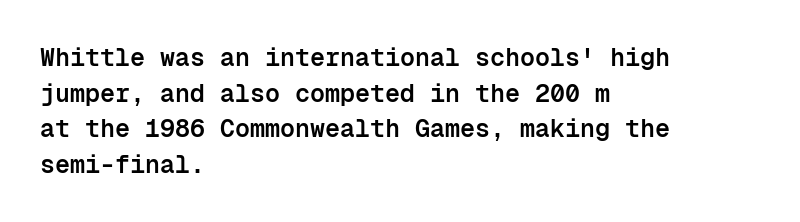
The vertical gap from one line to the next is medium. Which margin do the lines hug? The left one — the right edge is uneven. If you drew a line through each stem, it would be perfectly vertical. Has an underline been added? It has not.
